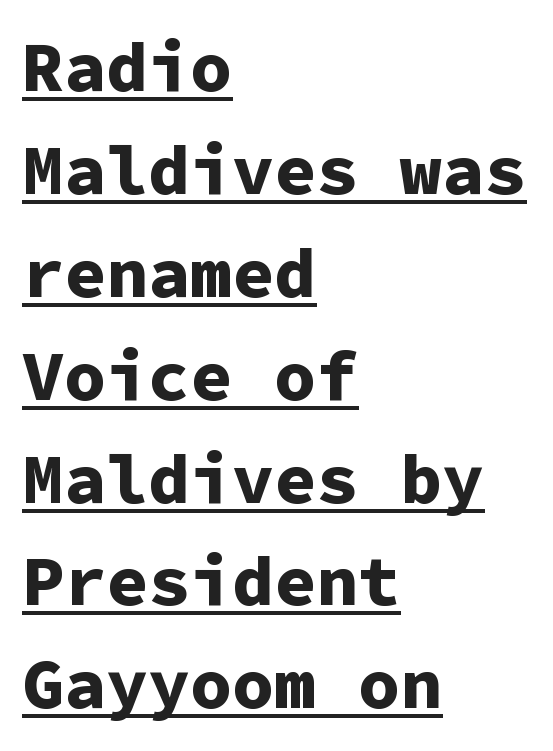
The type family on display is of the sans-serif kind. This sample keeps an unexceptional amount of space between lines. As a designer I'd log this as weight 700, bold. The letterforms sit shoulder to shoulder at normal distance. Alignment: flush left. In terms of posture, this sample is upright.
